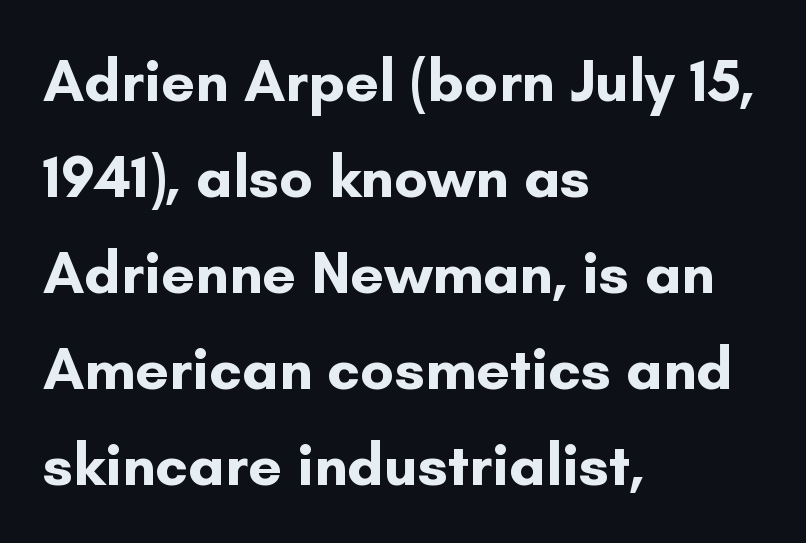
Q: Is the text bold? A: Yes.
Q: Is the text italic (slanted)? A: No, it is upright.
Q: Is the typeface a serif or a sans-serif typeface? A: Sans-serif.
Q: Is the text underlined? A: No.
Q: How is the paragraph aligned? A: Left-aligned.
Q: Is the spacing between letters normal or unusually wide? A: Normal.
Q: Is the spacing between lines tight, normal or loose? A: Normal.
Q: Width (condensed, normal, or wide)? A: Normal.
Q: Stroke contrast? A: Low.
Q: x-height? A: Small.
Q: Monospaced? A: No.
